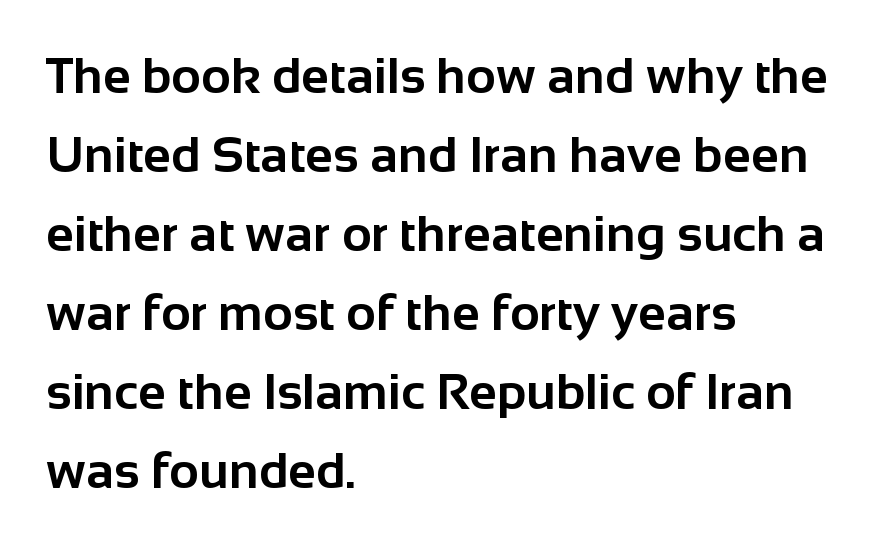
Q: Is the text bold? A: Yes.
Q: Is the text italic (slanted)? A: No, it is upright.
Q: Is the typeface a serif or a sans-serif typeface? A: Sans-serif.
Q: Is the text underlined? A: No.
Q: How is the paragraph aligned? A: Left-aligned.
Q: Is the spacing between letters normal or unusually wide? A: Normal.
Q: Is the spacing between lines tight, normal or loose? A: Normal.
Q: Width (condensed, normal, or wide)? A: Normal.
Q: Stroke contrast? A: Low.
Q: x-height? A: Medium.
Q: Monospaced? A: No.
